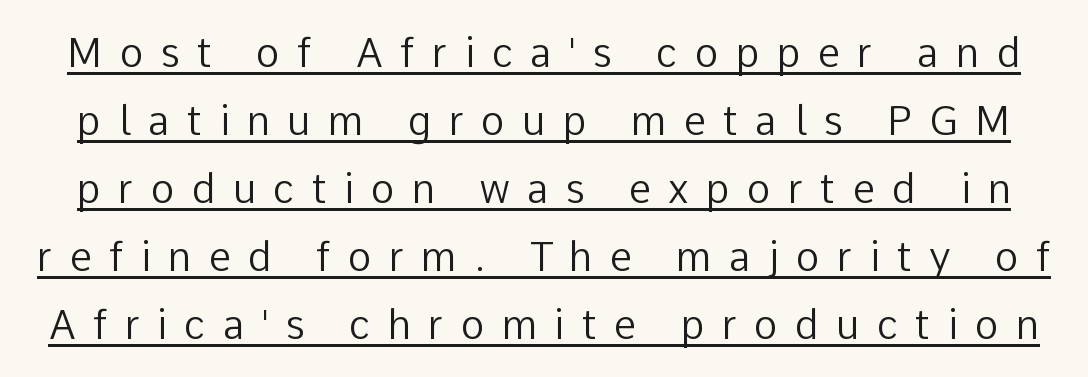
The designer went with a sans here, leaving each stem footless. This block has exactly the height ordinary leading produces. Style check: upright. You could not count columns in this text — the font is proportionally spaced.
